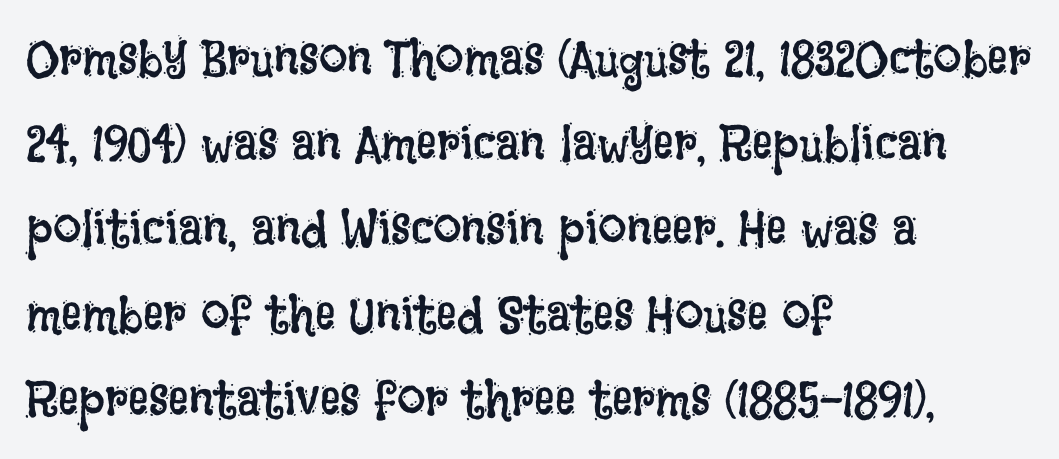
{"italic": "no", "bold": "no", "weight": "regular", "width": "condensed", "stroke_contrast": "low", "x_height": "large", "monospaced": "no", "underline": "no", "align": "left", "line_spacing": "normal", "line_spacing_ratio": 1.67, "letter_spacing": "normal", "letter_spacing_em": 0.0, "glyph_px": 51}
